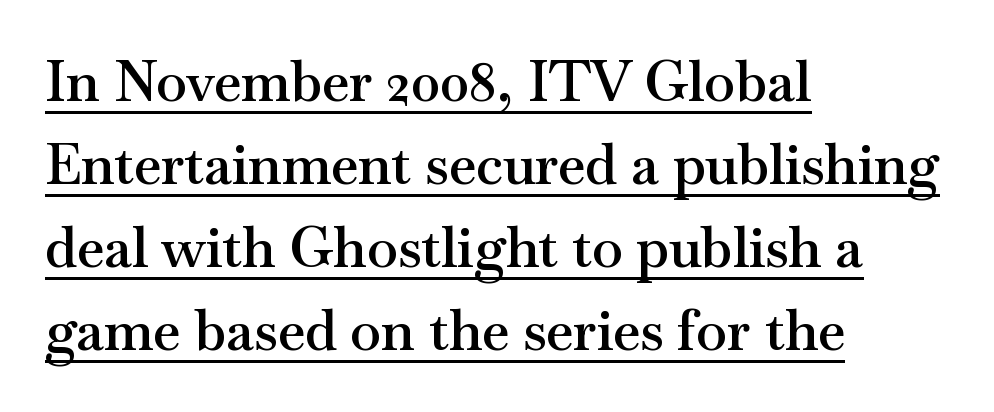
The image shows 56 px semibold, wide serif type, upright; set left-aligned, normal line spacing (1.48x), normal letter spacing, underlined; medium stroke contrast and a small x-height.
